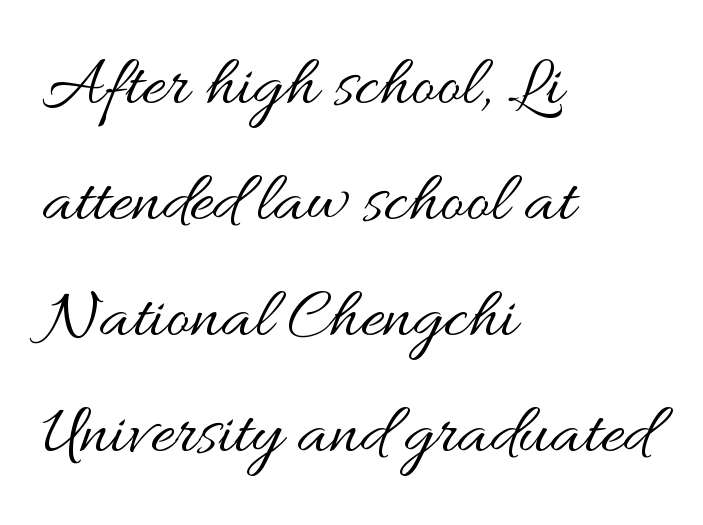
Letter spacing: default. Unmarked baselines from the first word to the last. Notice how descenders clear the ascenders below comfortably — that's standard leading. Compared with a centered layout, this one pins lines to the left instead.
